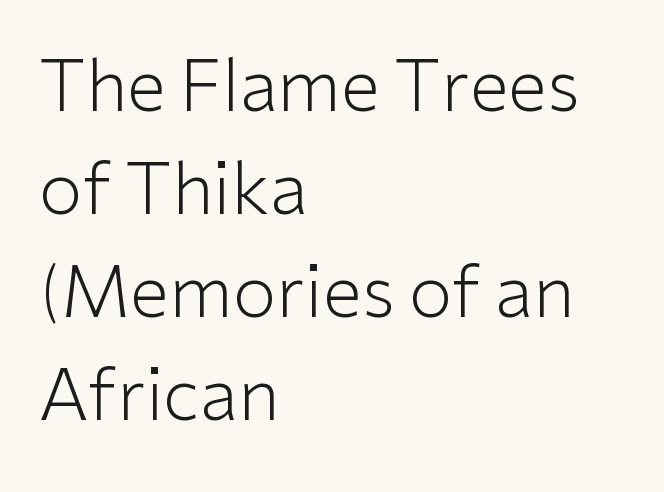
Q: Is the text bold? A: No.
Q: Is the text italic (slanted)? A: No, it is upright.
Q: Is the typeface a serif or a sans-serif typeface? A: Sans-serif.
Q: Is the text underlined? A: No.
Q: How is the paragraph aligned? A: Left-aligned.
Q: Is the spacing between letters normal or unusually wide? A: Normal.
Q: Is the spacing between lines tight, normal or loose? A: Normal.
Q: Width (condensed, normal, or wide)? A: Normal.
Q: Stroke contrast? A: Low.
Q: x-height? A: Medium.
Q: Monospaced? A: No.
